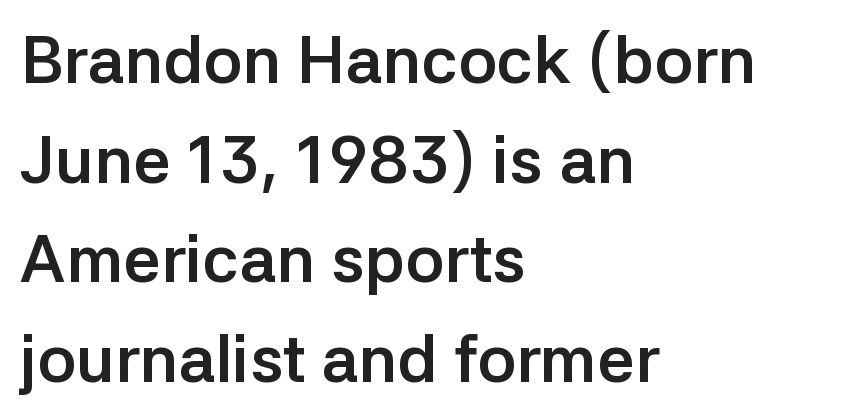
{"serif": "no", "italic": "no", "bold": "yes", "weight": "semibold", "width": "normal", "stroke_contrast": "low", "x_height": "medium", "monospaced": "no", "underline": "no", "align": "left", "line_spacing": "normal", "line_spacing_ratio": 1.51, "letter_spacing": "normal", "letter_spacing_em": 0.0, "glyph_px": 66}
